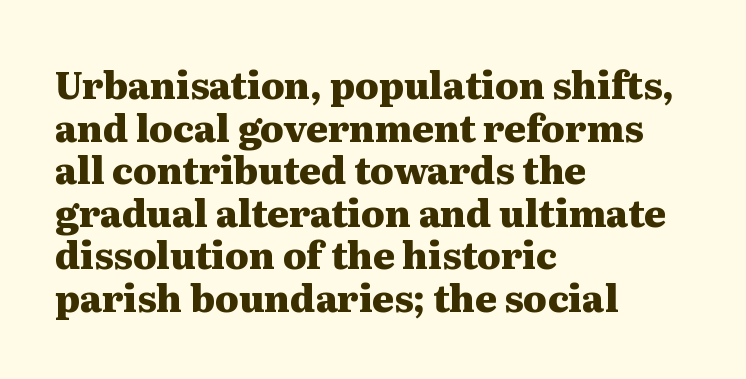
{"serif": "yes", "italic": "no", "bold": "yes", "weight": "heavy", "width": "wide", "stroke_contrast": "medium", "x_height": "medium", "monospaced": "no", "underline": "no", "align": "left", "line_spacing": "tight", "line_spacing_ratio": 1.15, "letter_spacing": "normal", "letter_spacing_em": 0.0, "glyph_px": 37}
